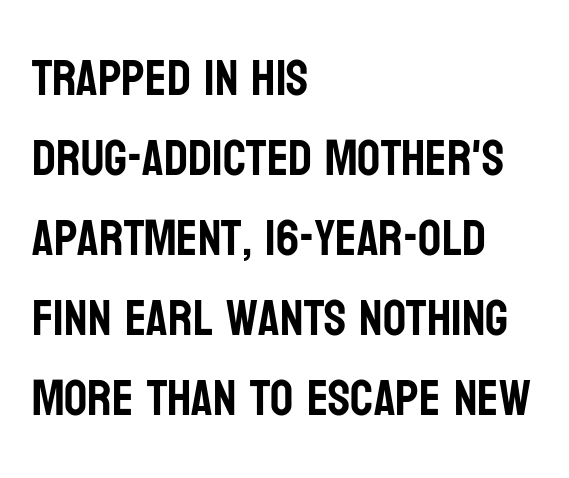
{"serif": "no", "italic": "no", "width": "condensed", "stroke_contrast": "low", "x_height": "large", "monospaced": "no", "underline": "no", "align": "left", "line_spacing": "normal", "line_spacing_ratio": 1.57, "letter_spacing": "normal", "letter_spacing_em": 0.0, "glyph_px": 51}
